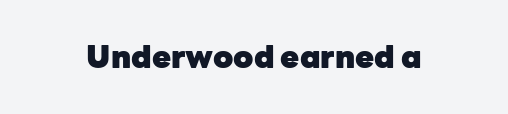
{"serif": "no", "italic": "no", "bold": "yes", "weight": "heavy", "width": "normal", "stroke_contrast": "low", "x_height": "medium", "monospaced": "no", "underline": "no", "letter_spacing": "normal", "letter_spacing_em": 0.0, "glyph_px": 31}
